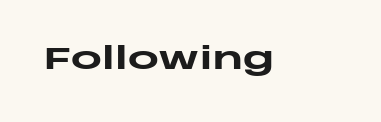
The image shows 30 px heavy, wide sans-serif type, upright; set normal letter spacing, not underlined; low stroke contrast and a large x-height.
